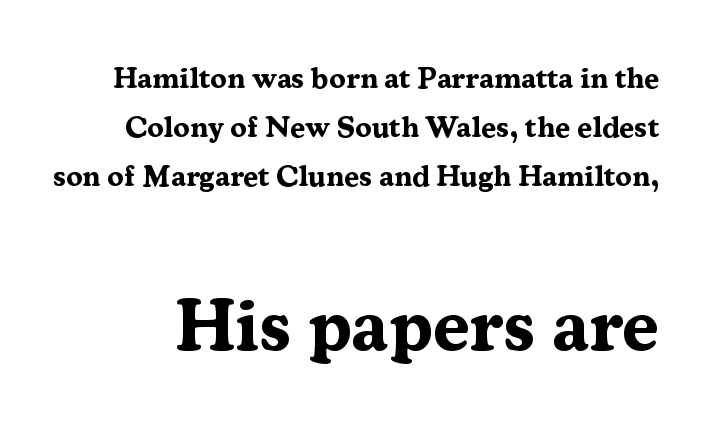
Q: Is the text bold? A: Yes.
Q: Is the text italic (slanted)? A: No, it is upright.
Q: Is the typeface a serif or a sans-serif typeface? A: Serif.
Q: Is the text underlined? A: No.
Q: Is the spacing between letters normal or unusually wide? A: Normal.
Q: Is the spacing between lines tight, normal or loose? A: Normal.
Q: Which block of text is set in a larger size, the first (top) or the second (bottom)? A: The second (bottom) one.
Q: Width (condensed, normal, or wide)? A: Normal.
Q: Stroke contrast? A: Medium.
Q: x-height? A: Medium.
Q: Monospaced? A: No.
